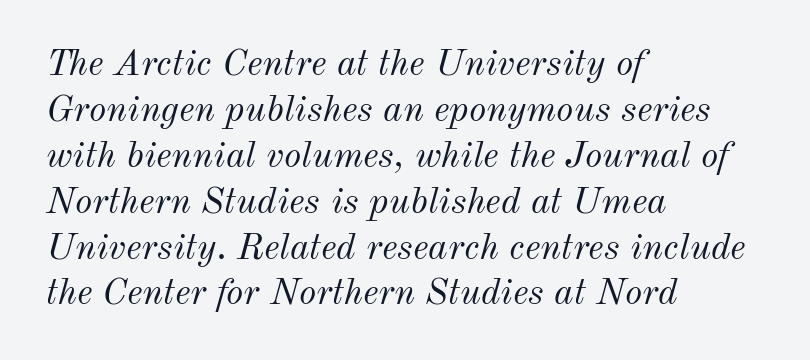
{"italic": "yes", "lean": "right", "slant_degrees": 12, "bold": "no", "weight": "light", "width": "normal", "stroke_contrast": "medium", "x_height": "small", "monospaced": "no", "underline": "no", "align": "left", "line_spacing_ratio": 1.24, "letter_spacing": "normal", "letter_spacing_em": 0.0, "glyph_px": 37}
